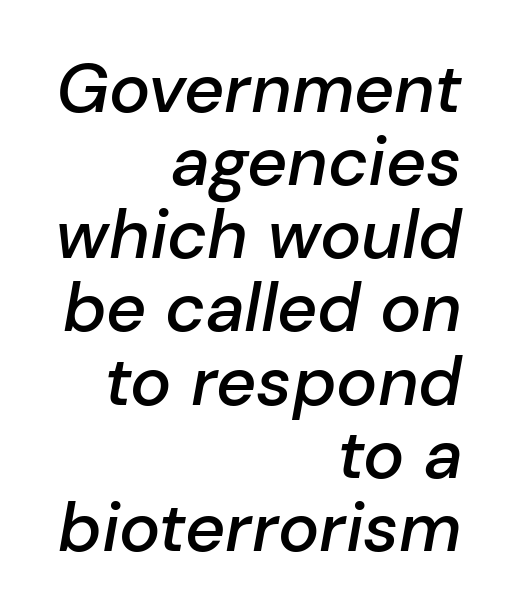
The image shows 69 px semibold type, italic (leaning right); set right-aligned, tight line spacing (1.06x), normal letter spacing, not underlined; low stroke contrast and a medium x-height.
